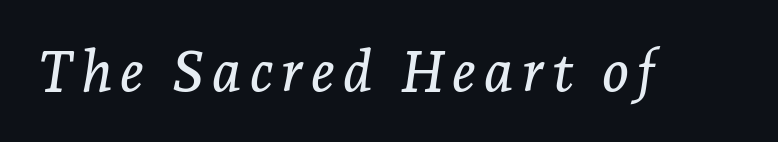
Is this a fixed-width face? No — the glyphs have proportional, varying widths. Little horizontal feet cap the strokes, marking this as serif type. Each row of text sits above clean, open space. The axis of the letterforms is tilted away from vertical.
